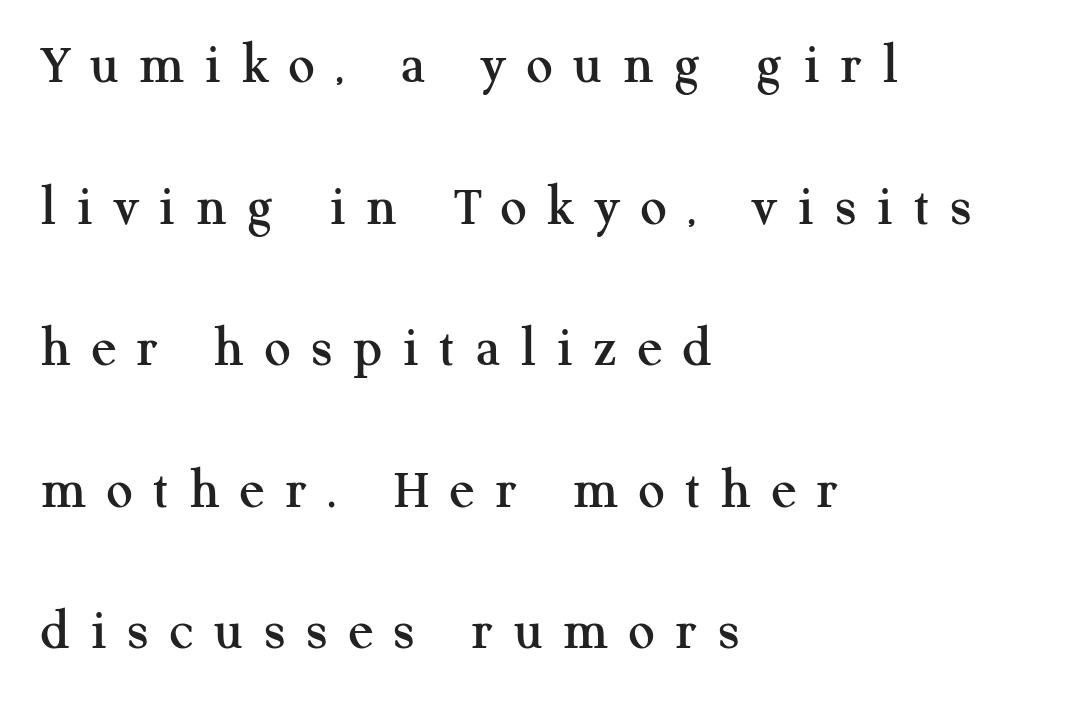
Q: Is the text italic (slanted)? A: No, it is upright.
Q: Is the typeface a serif or a sans-serif typeface? A: Serif.
Q: Is the text underlined? A: No.
Q: How is the paragraph aligned? A: Left-aligned.
Q: Is the spacing between letters normal or unusually wide? A: Unusually wide.
Q: Is the spacing between lines tight, normal or loose? A: Loose.
Q: Width (condensed, normal, or wide)? A: Normal.
Q: Stroke contrast? A: Medium.
Q: x-height? A: Medium.
Q: Monospaced? A: No.
